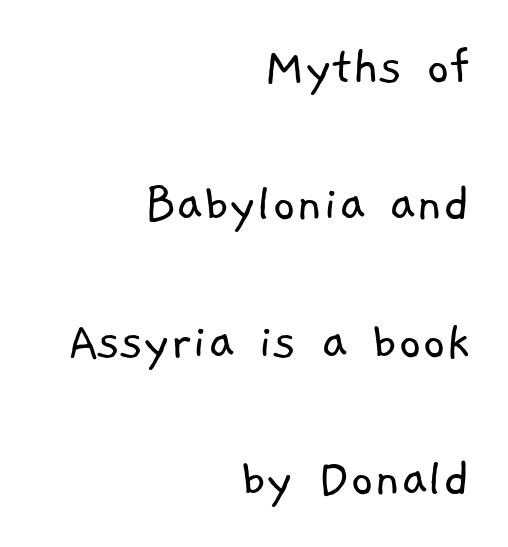
What stands out about the letter spacing? Nothing — it is the standard amount. Stems and bowls with no extra thickness — not bold. The words here are not underlined. Horizontal alignment here is rightward, an uncommon choice for prose.
